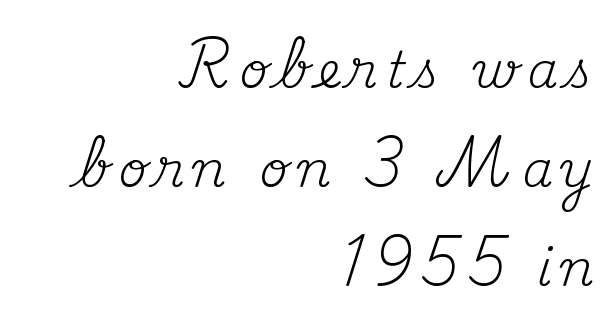
The image shows 49 px regular-weight serif type; set right-aligned, loose line spacing (2.02x), not underlined; medium stroke contrast and a small x-height.
